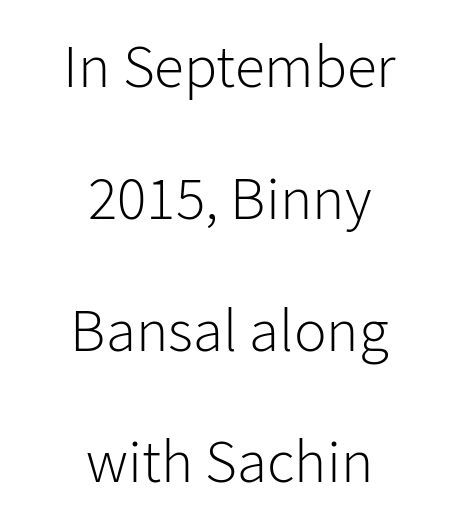
The image shows 61 px light sans-serif type, upright; set centered, loose line spacing (2.16x), normal letter spacing, not underlined; low stroke contrast and a medium x-height.
